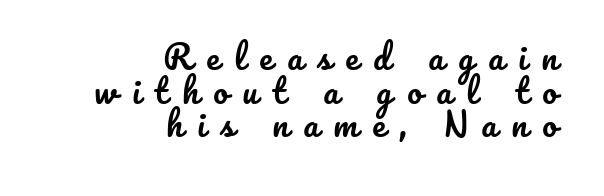
Q: Is the text italic (slanted)? A: Yes.
Q: Is the text underlined? A: No.
Q: How is the paragraph aligned? A: Right-aligned.
Q: Is the spacing between letters normal or unusually wide? A: Unusually wide.
Q: Is the spacing between lines tight, normal or loose? A: Tight.
Q: Width (condensed, normal, or wide)? A: Normal.
Q: Stroke contrast? A: Low.
Q: x-height? A: Small.
Q: Monospaced? A: No.
